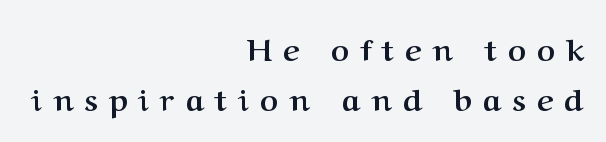
{"serif": "yes", "italic": "no", "bold": "yes", "weight": "semibold", "width": "normal", "stroke_contrast": "medium", "x_height": "medium", "monospaced": "no", "underline": "no", "align": "right", "line_spacing": "normal", "line_spacing_ratio": 1.6, "letter_spacing": "wide", "letter_spacing_em": 0.36, "glyph_px": 31}
